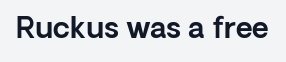
The image shows 29 px sans-serif type, upright; set normal letter spacing, not underlined; a medium x-height.
